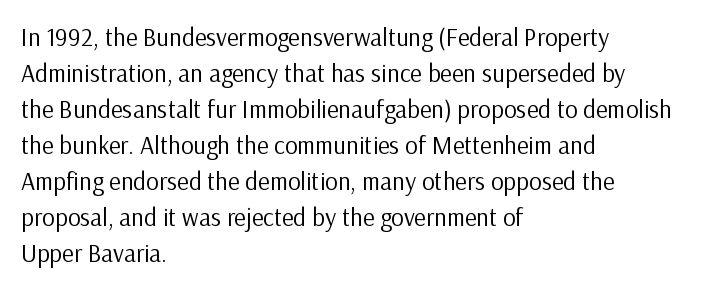
{"italic": "no", "bold": "no", "underline": "no", "align": "left", "line_spacing": "normal", "line_spacing_ratio": 1.44, "letter_spacing": "normal", "letter_spacing_em": 0.0, "glyph_px": 25}
